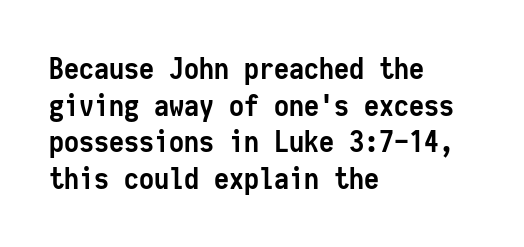
Layout note: lines flush left. The gap between lines stays unmarked. The font's upright variant was chosen for this text. These lines are composed in type without serifs. You'd pick this weight for a headline — it's a proper bold. Tracking value appears to be zero — textbook default spacing.
